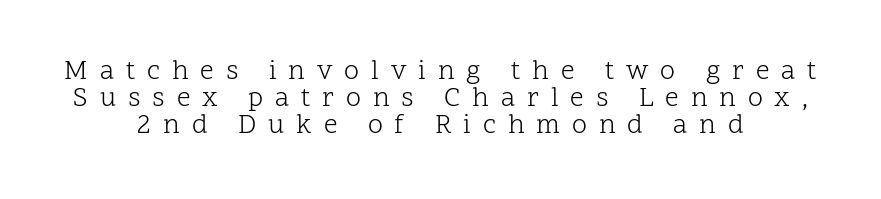
These lines have a slow, spaced-out rhythm from letter to letter. Is there much room between lines? No — they nearly touch. Italic? Not at all — the glyphs are vertical. No word sits above an underline. On a weight scale, this lands at 450 or below. The rendering positions every line midway between the sides.
